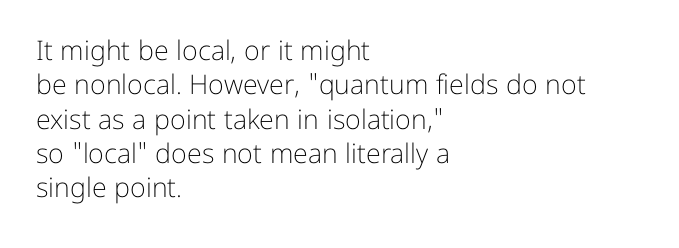
The letterforms sit at book weight or below. Honestly, the letter spacing is just normal — you wouldn't notice it. The type sits square on the baseline with zero lean. Unmarked baselines from the first word to the last. The text block is weighted toward the left margin, trailing off unevenly rightward. The designer left line spacing at the default.
